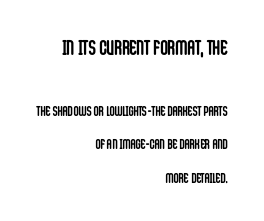
Tracking here is standard; glyphs follow each other at the usual distance. Is the lower block the larger one? No — the upper block carries the bigger type. Each new line begins a long way beneath the previous one. Leftover space on each line is placed entirely before the opening word.
